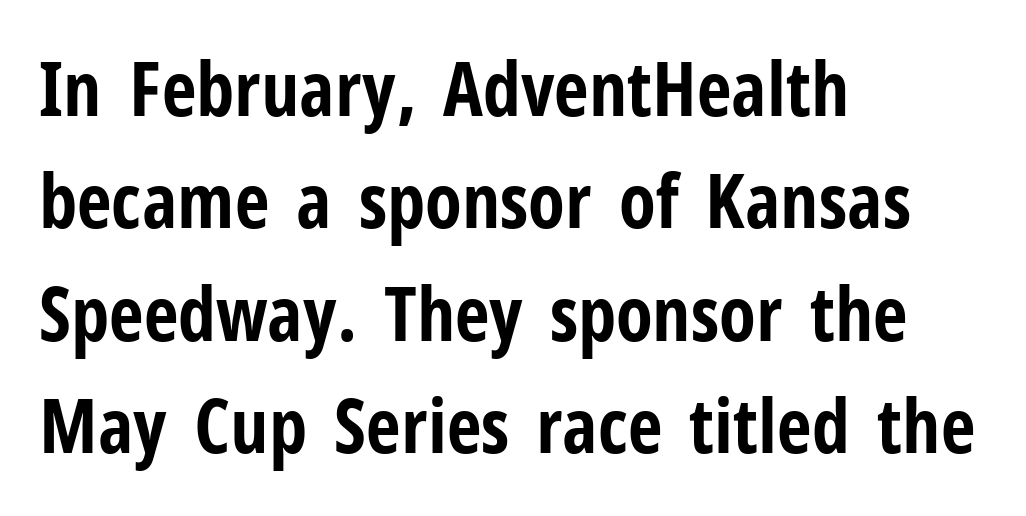
Bold? Absolutely — the strokes are thick and heavy. A roman cut, with each character standing at attention. Interline gaps are of average width in this sample. Does extra space separate the letters? No, they use regular spacing.
